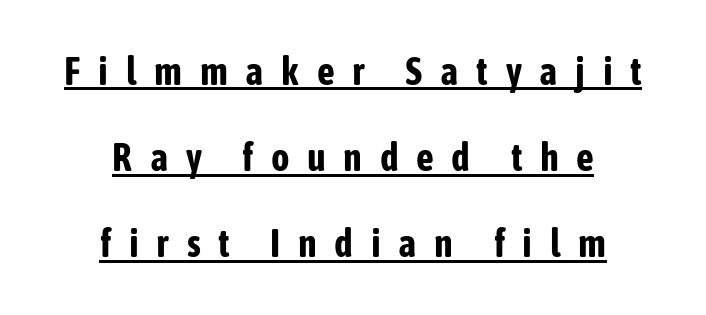
{"serif": "no", "italic": "no", "bold": "yes", "weight": "bold", "width": "condensed", "stroke_contrast": "low", "x_height": "medium", "monospaced": "no", "underline": "yes", "align": "center", "line_spacing": "loose", "line_spacing_ratio": 2.21, "letter_spacing": "wide", "letter_spacing_em": 0.45, "glyph_px": 39}
